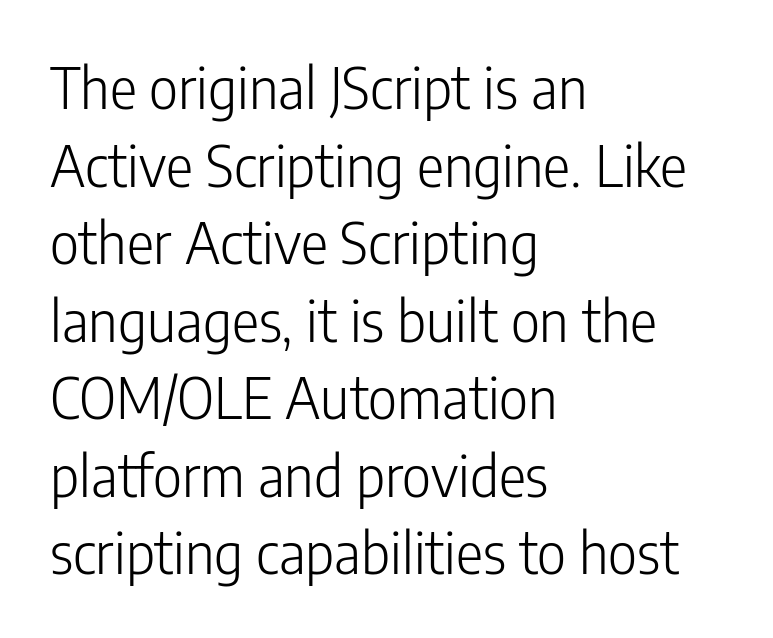
{"serif": "no", "italic": "no", "bold": "no", "weight": "light", "width": "condensed", "stroke_contrast": "low", "x_height": "medium", "monospaced": "no", "underline": "no", "align": "left", "line_spacing": "normal", "line_spacing_ratio": 1.36, "letter_spacing": "normal", "letter_spacing_em": 0.0, "glyph_px": 57}
